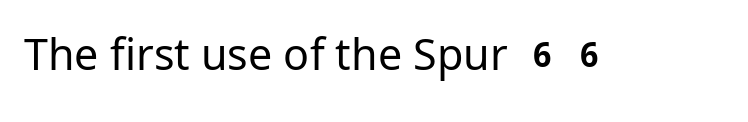
The glyphs in this specimen are sans serif. This is roman type, the default non-slanted kind. Stems and bowls with no extra thickness — not bold. Honestly, the letter spacing is just normal — you wouldn't notice it. The face used here is proportionally spaced, like ordinary book or web type.
